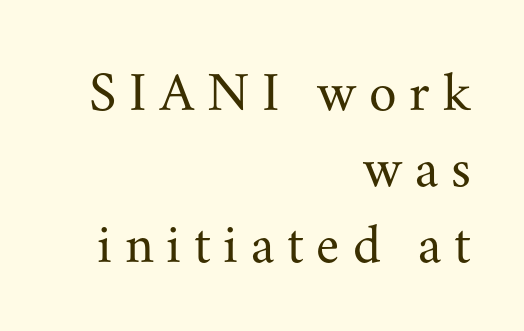
{"serif": "yes", "italic": "no", "bold": "no", "weight": "regular", "width": "normal", "stroke_contrast": "medium", "x_height": "small", "monospaced": "no", "underline": "no", "align": "right", "line_spacing": "normal", "line_spacing_ratio": 1.36, "letter_spacing": "wide", "letter_spacing_em": 0.23, "glyph_px": 56}
